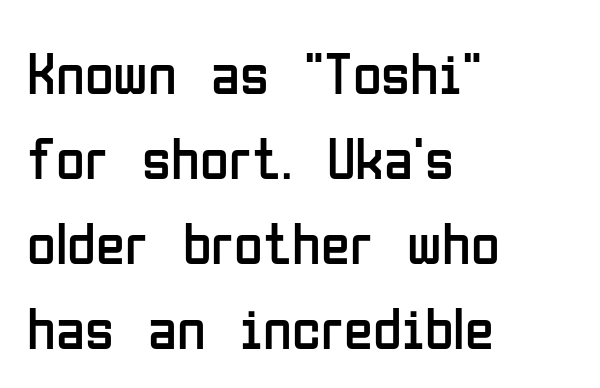
Q: Is the text bold? A: No.
Q: Is the text italic (slanted)? A: No, it is upright.
Q: Is the typeface a serif or a sans-serif typeface? A: Sans-serif.
Q: Is the text underlined? A: No.
Q: How is the paragraph aligned? A: Left-aligned.
Q: Is the spacing between letters normal or unusually wide? A: Normal.
Q: Is the spacing between lines tight, normal or loose? A: Normal.
Q: Width (condensed, normal, or wide)? A: Condensed.
Q: Stroke contrast? A: Low.
Q: x-height? A: Medium.
Q: Monospaced? A: No.
